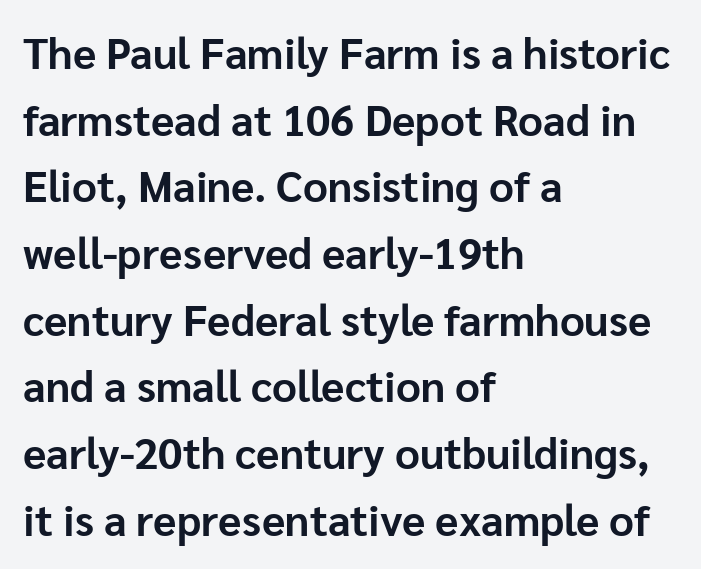
{"serif": "no", "italic": "no", "bold": "yes", "weight": "bold", "width": "normal", "stroke_contrast": "low", "x_height": "medium", "monospaced": "no", "underline": "no", "align": "left", "line_spacing": "normal", "line_spacing_ratio": 1.55, "letter_spacing": "normal", "letter_spacing_em": 0.0, "glyph_px": 43}
